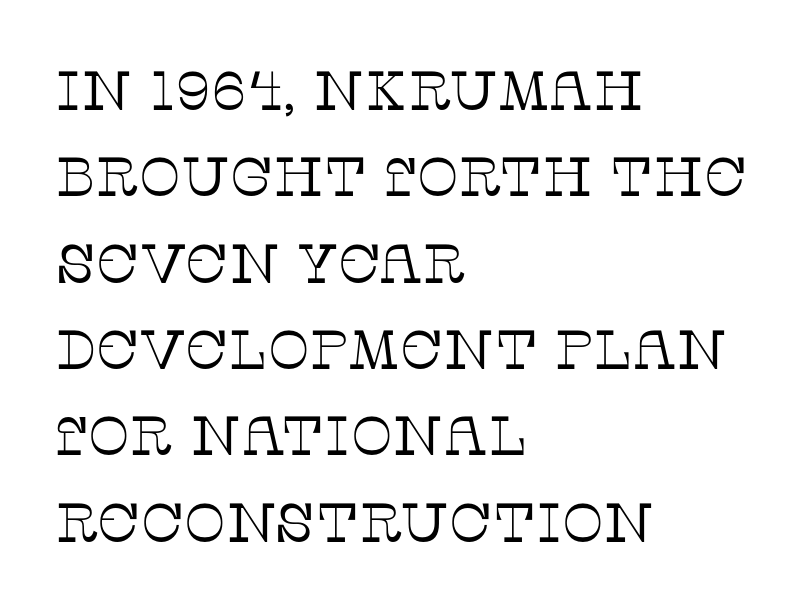
Q: Is the text bold? A: No.
Q: Is the text italic (slanted)? A: No, it is upright.
Q: Is the typeface a serif or a sans-serif typeface? A: Serif.
Q: Is the text underlined? A: No.
Q: How is the paragraph aligned? A: Left-aligned.
Q: Is the spacing between letters normal or unusually wide? A: Normal.
Q: Is the spacing between lines tight, normal or loose? A: Normal.
Q: Width (condensed, normal, or wide)? A: Normal.
Q: Stroke contrast? A: Low.
Q: x-height? A: Large.
Q: Monospaced? A: No.
